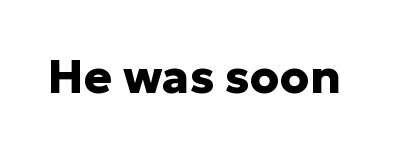
Q: Is the text bold? A: Yes.
Q: Is the text italic (slanted)? A: No, it is upright.
Q: Is the typeface a serif or a sans-serif typeface? A: Sans-serif.
Q: Is the text underlined? A: No.
Q: Is the spacing between letters normal or unusually wide? A: Normal.
Q: Width (condensed, normal, or wide)? A: Normal.
Q: Stroke contrast? A: Low.
Q: x-height? A: Medium.
Q: Monospaced? A: No.
